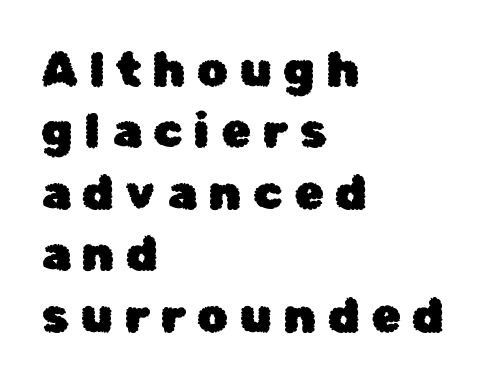
The image shows 48 px sans-serif type, upright; set left-aligned, normal line spacing (1.28x), unusually wide letter spacing (+0.24 em), not underlined; low stroke contrast and a medium x-height.
